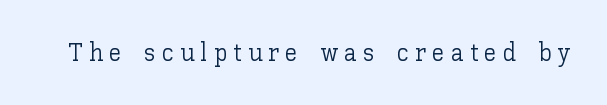
The cut favours lightness, reaching ordinary text weight at its darkest. A bare baseline throughout the passage. Tall strokes in this sample are plumb rather than angled. The tracking reads as deliberately expanded to a designer's eye.
